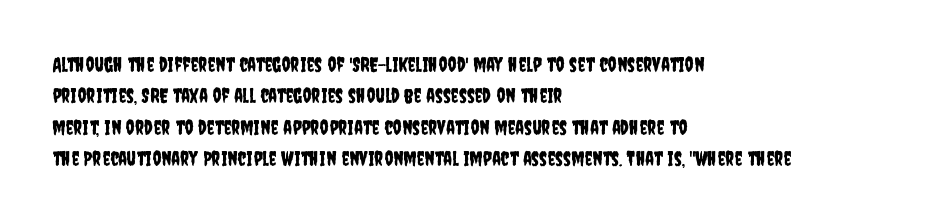
Compared with a centered layout, this one pins lines to the left instead. The space beneath each line is pristine and unruled. The passage shown stacks its lines at a standard gap. Do the letters lean? They stand straight. Spacing between characters is what you'd get straight out of the box.
